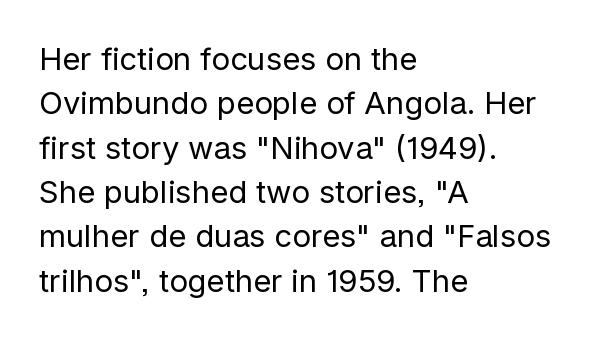
The image shows 31 px regular-weight sans-serif type, upright; set left-aligned, normal line spacing (1.43x), normal letter spacing, not underlined; low stroke contrast and a medium x-height.
